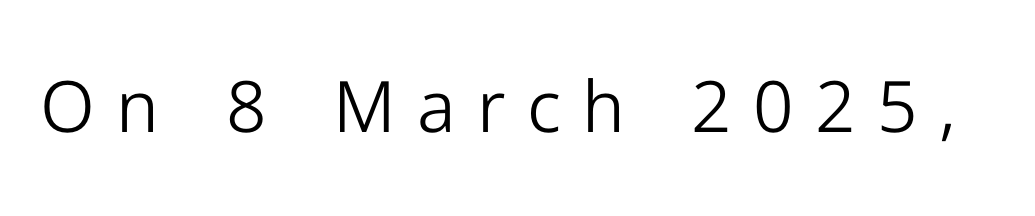
The font family rendered here belongs to the sans-serif group. You could not count columns in this text — the font is proportionally spaced. Characters follow at a spacing far wider than the type designer built in. Notice how the stems are strictly vertical — no italics here. A quiet, ordinary-to-light weight characterises the typeface. Nobody drew a line under any word here.
